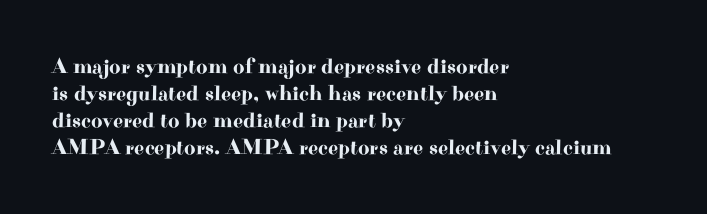
Q: Is the text italic (slanted)? A: No, it is upright.
Q: Is the text underlined? A: No.
Q: How is the paragraph aligned? A: Left-aligned.
Q: Is the spacing between letters normal or unusually wide? A: Normal.
